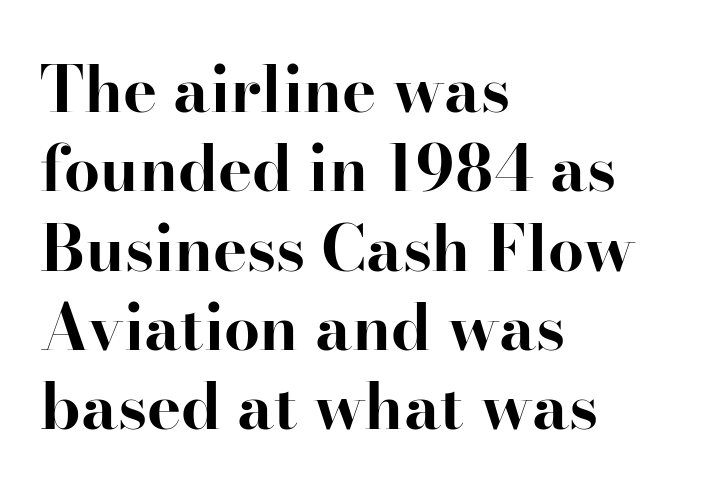
{"serif": "yes", "italic": "no", "bold": "yes", "weight": "bold", "width": "normal", "stroke_contrast": "high", "x_height": "small", "monospaced": "no", "underline": "no", "align": "left", "line_spacing_ratio": 1.24, "letter_spacing": "normal", "letter_spacing_em": 0.0, "glyph_px": 64}
